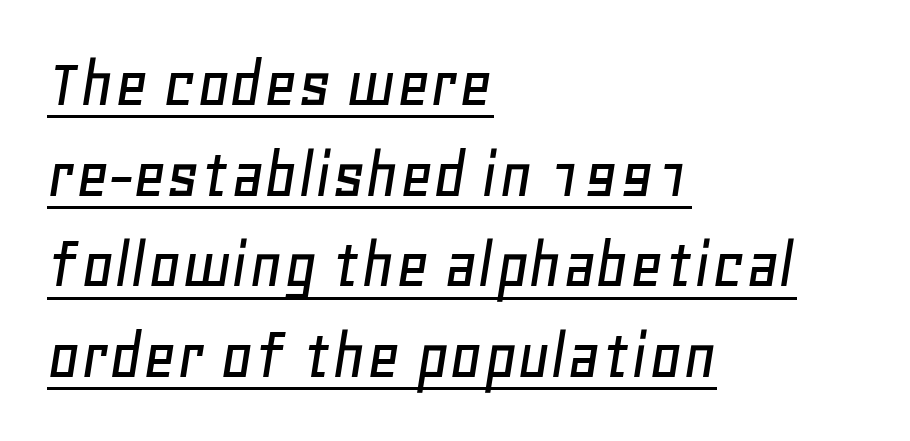
{"italic": "yes", "lean": "right", "slant_degrees": 11, "width": "normal", "stroke_contrast": "low", "x_height": "large", "monospaced": "no", "underline": "yes", "align": "left", "line_spacing": "normal", "line_spacing_ratio": 1.26, "letter_spacing": "normal", "letter_spacing_em": 0.0, "glyph_px": 72}
